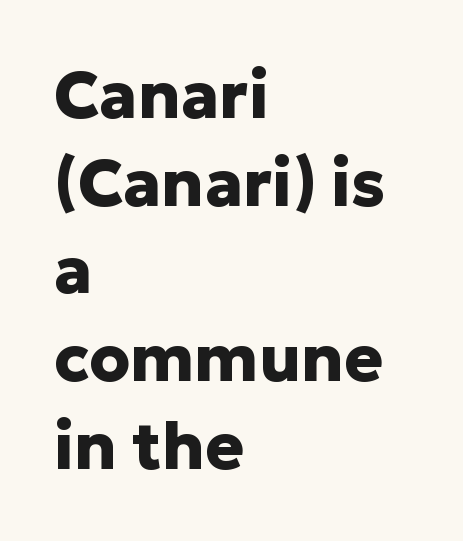
{"serif": "no", "italic": "no", "bold": "yes", "weight": "heavy", "width": "normal", "stroke_contrast": "low", "x_height": "medium", "monospaced": "no", "underline": "no", "align": "left", "line_spacing": "normal", "line_spacing_ratio": 1.35, "letter_spacing": "normal", "letter_spacing_em": 0.0, "glyph_px": 65}
